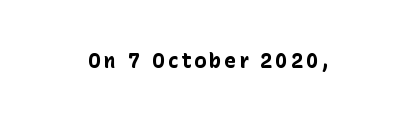
{"italic": "no", "bold": "yes", "underline": "no", "glyph_px": 21}
